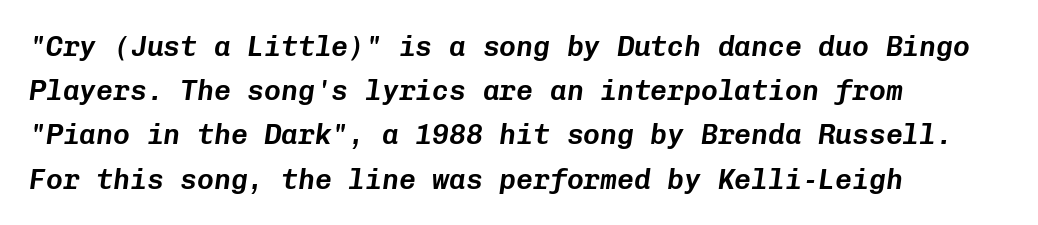
The image shows 28 px text type, italic (leaning right), monospaced; set left-aligned, normal line spacing (1.58x), normal letter spacing, not underlined; low stroke contrast and a medium x-height.
